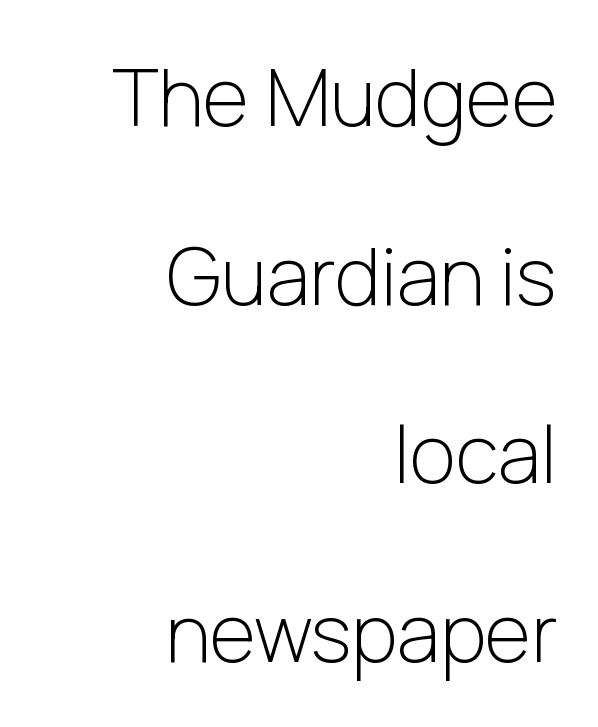
The image shows 79 px light sans-serif type, upright; set right-aligned, loose line spacing (2.26x), normal letter spacing, not underlined; low stroke contrast and a medium x-height.
